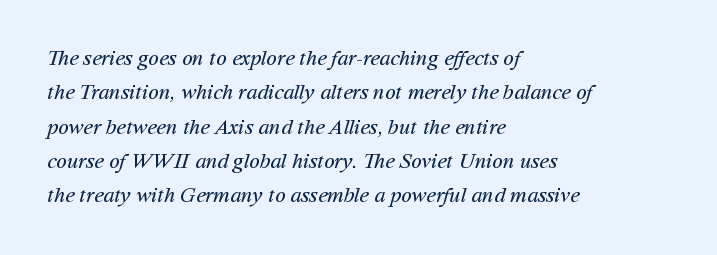
Anything drawn beneath the words? Only blank space. No letter is thick-stroked: the sample isn't bold. Notice how descenders clear the ascenders below comfortably — that's standard leading. A student would call this left alignment; a typographer would say flush left, rag right.
